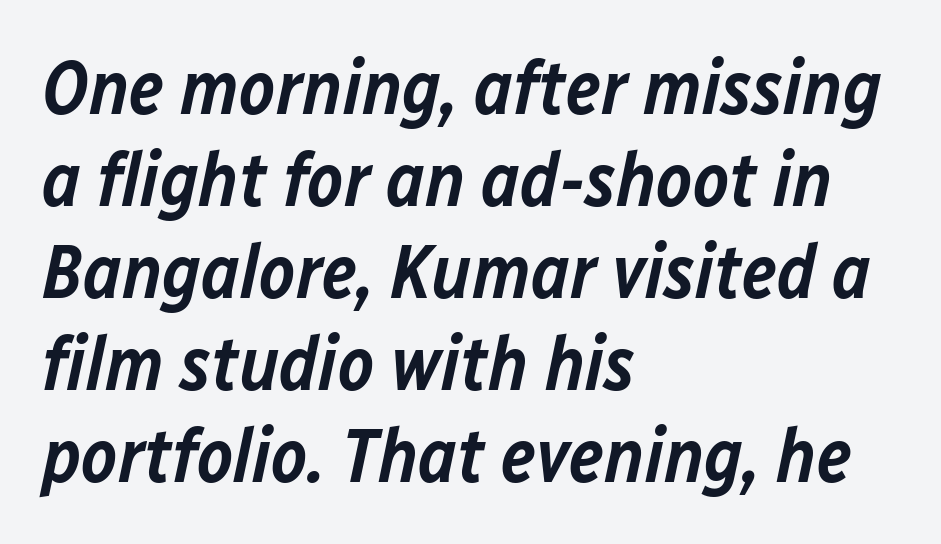
In terms of letterspacing, this is plain default setting. The lines are quadded left. Emphasis-style slanted type is in use. The space directly below the letters is spotless. Here the designer chose a conventional face with non-uniform glyph widths. Compared with an ordinary text face, these strokes are moderately heavier — a semibold.
